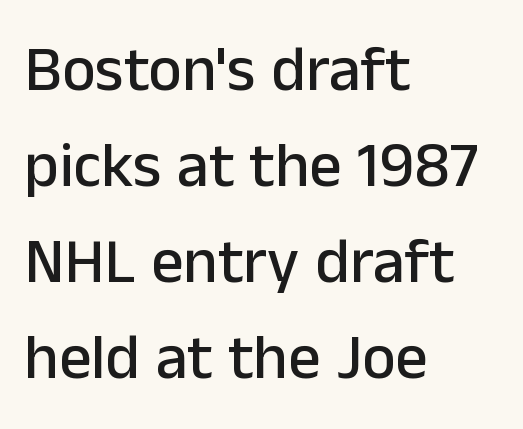
{"serif": "no", "italic": "no", "width": "normal", "stroke_contrast": "low", "x_height": "medium", "monospaced": "no", "underline": "no", "align": "left", "line_spacing": "normal", "line_spacing_ratio": 1.5, "letter_spacing": "normal", "letter_spacing_em": 0.0, "glyph_px": 64}
